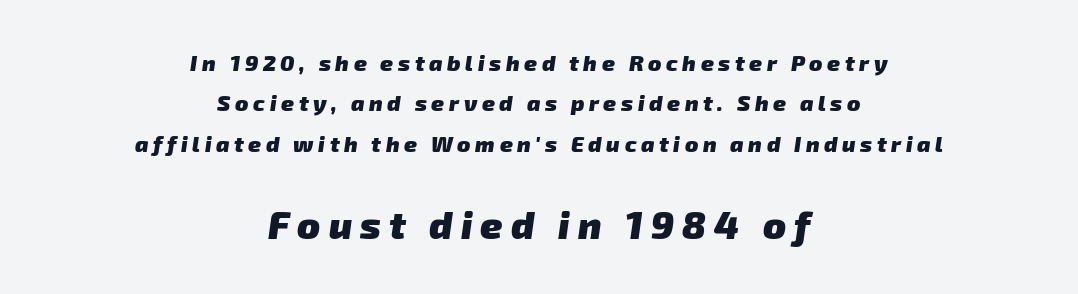
Q: Is the text bold? A: Yes.
Q: Is the typeface a serif or a sans-serif typeface? A: Sans-serif.
Q: Is the text underlined? A: No.
Q: How is the paragraph aligned? A: Centered.
Q: Is the spacing between letters normal or unusually wide? A: Unusually wide.
Q: Which block of text is set in a larger size, the first (top) or the second (bottom)? A: The second (bottom) one.
Q: Width (condensed, normal, or wide)? A: Normal.
Q: Stroke contrast? A: Low.
Q: x-height? A: Medium.
Q: Monospaced? A: No.
